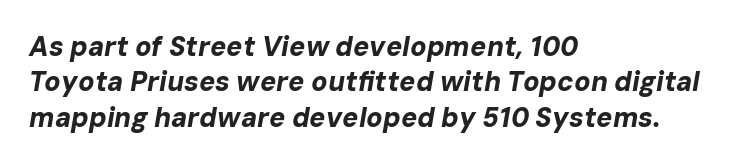
{"italic": "yes", "lean": "right", "slant_degrees": 10, "bold": "yes", "underline": "no", "align": "left", "line_spacing": "normal", "line_spacing_ratio": 1.31, "letter_spacing": "normal", "letter_spacing_em": 0.0, "glyph_px": 27}
